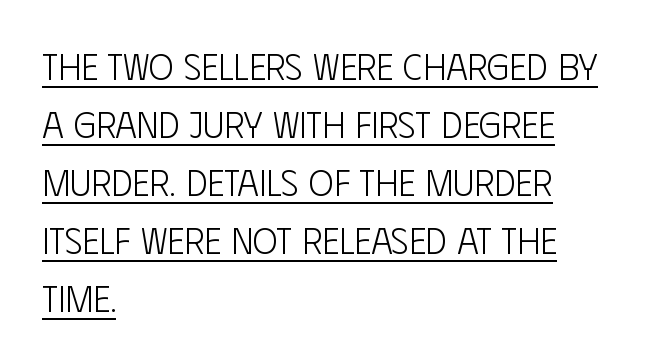
Q: Is the text bold? A: No.
Q: Is the text italic (slanted)? A: No, it is upright.
Q: Is the typeface a serif or a sans-serif typeface? A: Sans-serif.
Q: Is the text underlined? A: Yes.
Q: How is the paragraph aligned? A: Left-aligned.
Q: Is the spacing between letters normal or unusually wide? A: Normal.
Q: Is the spacing between lines tight, normal or loose? A: Normal.
Q: Width (condensed, normal, or wide)? A: Condensed.
Q: Stroke contrast? A: Low.
Q: x-height? A: Large.
Q: Monospaced? A: No.
